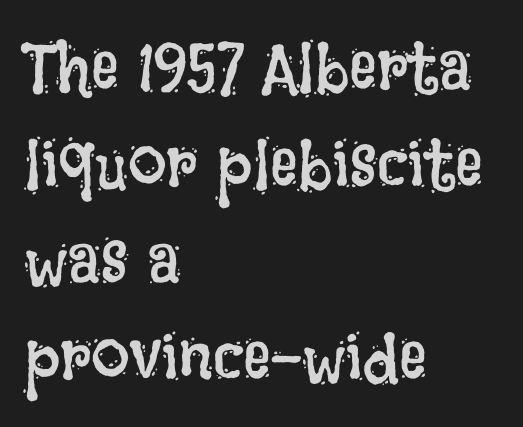
The image shows 69 px regular-weight, condensed type, upright; set left-aligned, normal line spacing (1.4x), normal letter spacing, not underlined; low stroke contrast and a large x-height.
